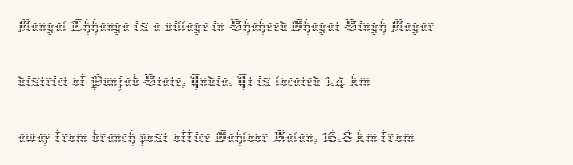
Teacher's note: observe the even left margin — that is flush-left alignment. If you measured baseline to baseline, you'd find a middling distance. Default kerning and tracking; the words read as compact shapes. The space directly below the letters is spotless. This is not heavy type; no bold has been used. The letters stand straight up with perfectly vertical stems.
